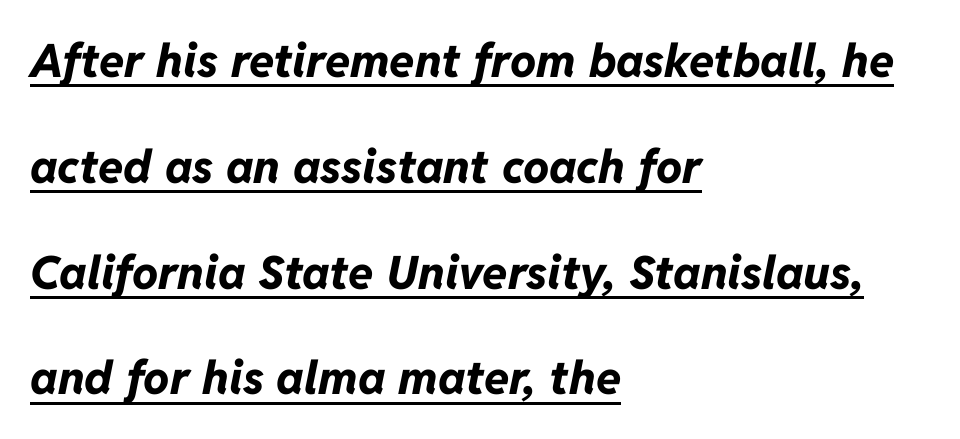
{"italic": "yes", "lean": "right", "slant_degrees": 11, "bold": "yes", "weight": "bold", "width": "normal", "stroke_contrast": "low", "x_height": "medium", "monospaced": "no", "underline": "yes", "align": "left", "line_spacing": "loose", "line_spacing_ratio": 2.3, "letter_spacing": "normal", "letter_spacing_em": 0.0, "glyph_px": 46}
